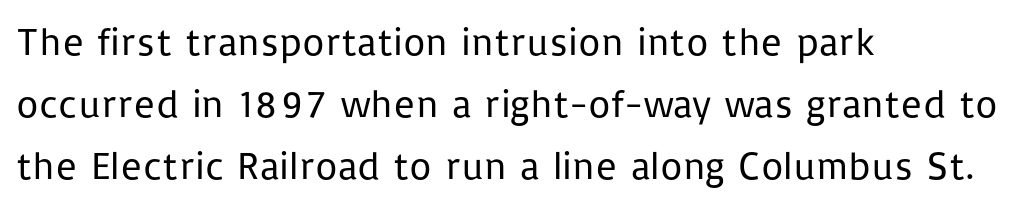
Q: Is the text bold? A: No.
Q: Is the text italic (slanted)? A: No, it is upright.
Q: Is the typeface a serif or a sans-serif typeface? A: Sans-serif.
Q: Is the text underlined? A: No.
Q: How is the paragraph aligned? A: Left-aligned.
Q: Is the spacing between letters normal or unusually wide? A: Normal.
Q: Is the spacing between lines tight, normal or loose? A: Normal.
Q: Width (condensed, normal, or wide)? A: Normal.
Q: Stroke contrast? A: Low.
Q: x-height? A: Medium.
Q: Monospaced? A: No.
